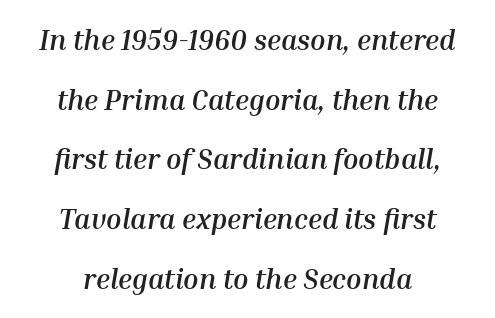
{"italic": "yes", "lean": "right", "slant_degrees": 10, "bold": "yes", "weight": "semibold", "width": "normal", "stroke_contrast": "medium", "x_height": "medium", "monospaced": "no", "underline": "no", "align": "center", "line_spacing": "loose", "line_spacing_ratio": 2.13, "letter_spacing": "normal", "letter_spacing_em": 0.0, "glyph_px": 28}
